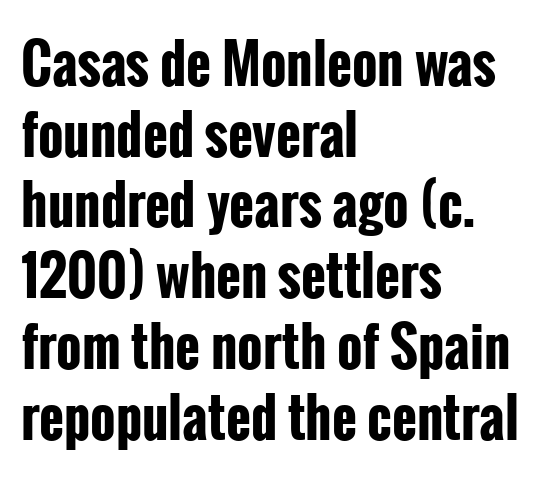
A classic flush-left, rag-right setting is used for this passage. No word sits above an underline. This is the regular roman posture of the typeface. The letters carry no serifs — their stems end cleanly without finishing strokes. Normally led — the rows are evenly, conventionally spaced. Glyph-to-glyph distance matches everyday printed text.
